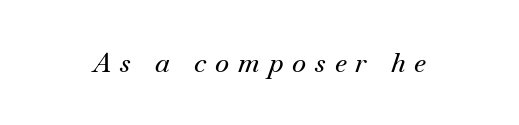
Q: Is the text italic (slanted)? A: Yes, it leans right by about 18 degrees.
Q: Is the text underlined? A: No.
Q: Is the spacing between letters normal or unusually wide? A: Unusually wide.
